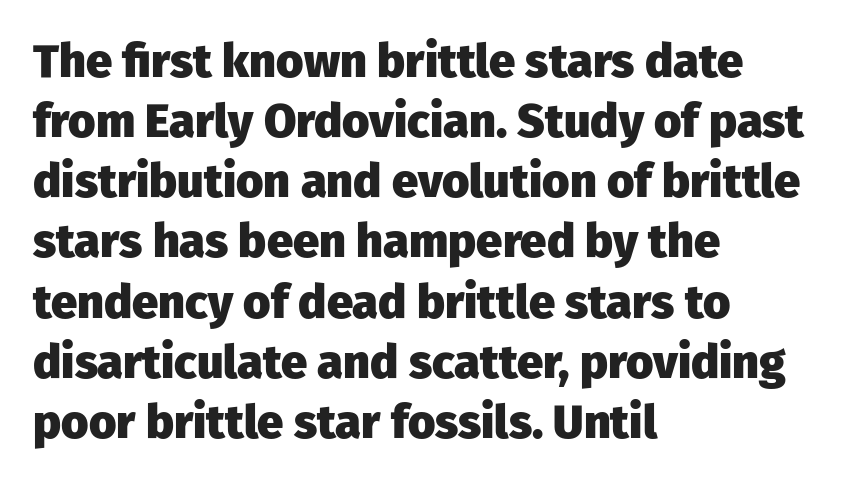
Typographic density is high because the face is bold. Vertical spacing — default. Type without underlining. The text was rendered using a sans face with plain stroke endings. A typesetter would call this proportional, since set widths differ per character. This sample uses an upright cut, with every glyph sitting square on the baseline.
